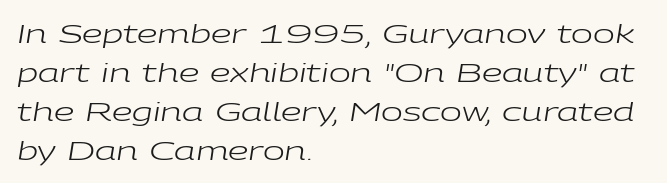
The image shows 26 px text type, italic (leaning right); set left-aligned, normal line spacing (1.5x), normal letter spacing, not underlined.
